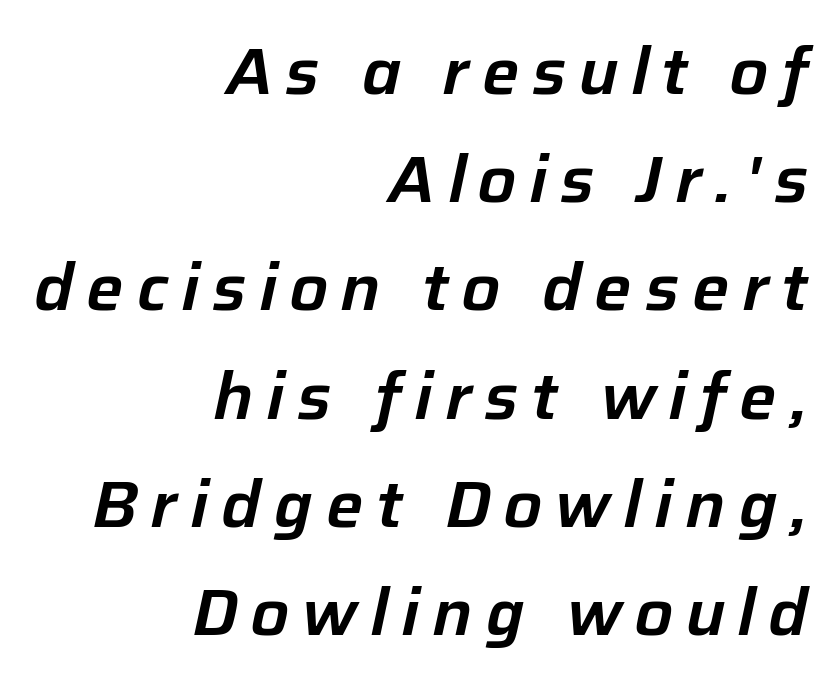
Q: Is the text italic (slanted)? A: Yes, it leans right by about 12 degrees.
Q: Is the text underlined? A: No.
Q: How is the paragraph aligned? A: Right-aligned.
Q: Is the spacing between lines tight, normal or loose? A: Normal.
Q: Width (condensed, normal, or wide)? A: Normal.
Q: Stroke contrast? A: Low.
Q: x-height? A: Medium.
Q: Monospaced? A: No.
